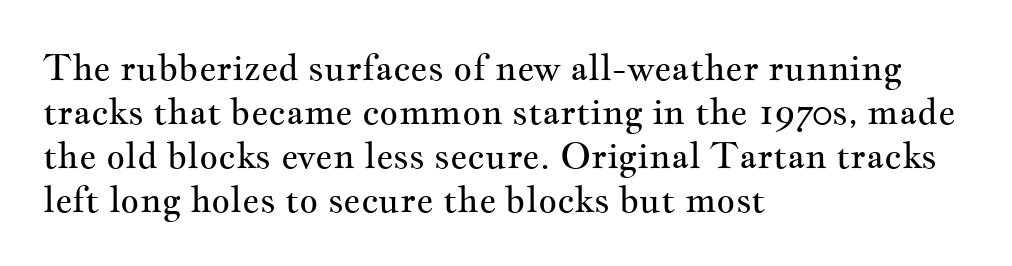
Leftover space on each line is placed entirely after the last word. Stroke mass is kept to a normal reading level or below. The area under the type is left untouched. Varying glyph widths throughout — classic text-font behaviour. Characters remain perfectly vertical along every line. The tracking reads as untouched default to a designer's eye.
